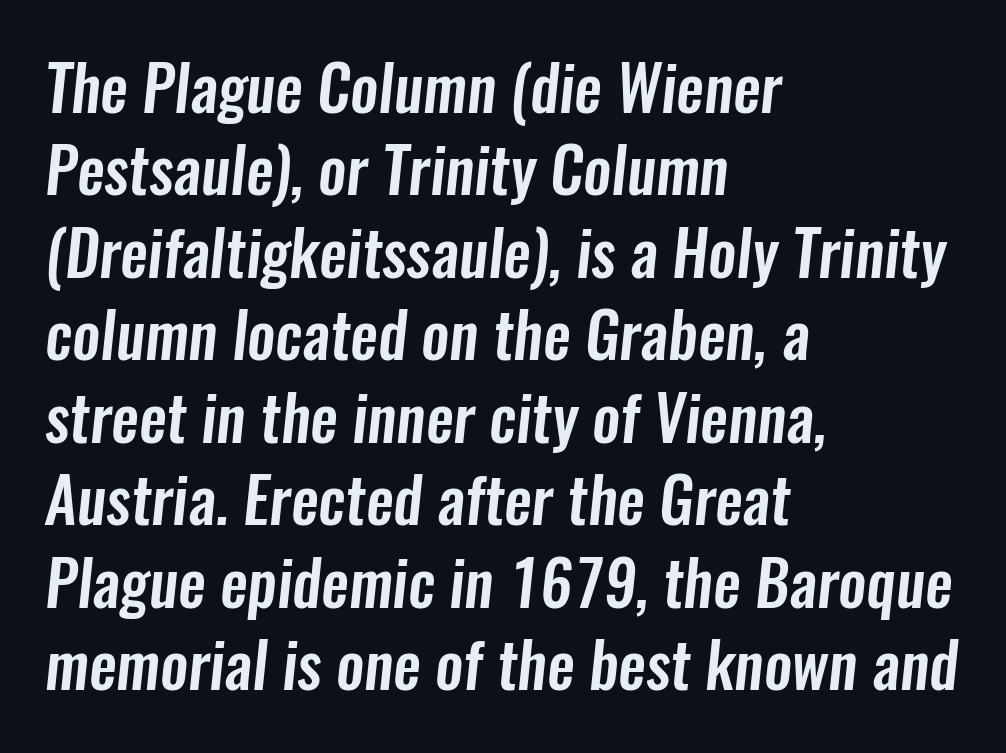
The image shows 62 px condensed sans-serif type; set left-aligned, normal line spacing (1.33x), normal letter spacing, not underlined; low stroke contrast and a medium x-height.
